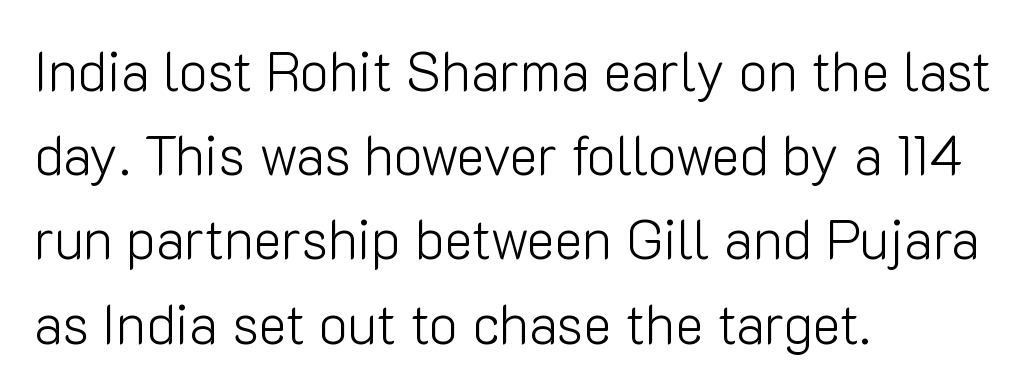
Compared with a typical body face, this is equally light or lighter still. Short and long lines alike share a common starting point at left. Each new line begins a customary step beneath the previous one. Unlike a traditional serif, this face leaves its strokes unadorned. Nobody drew a line under any word here. These lines were composed using upright roman letters.
